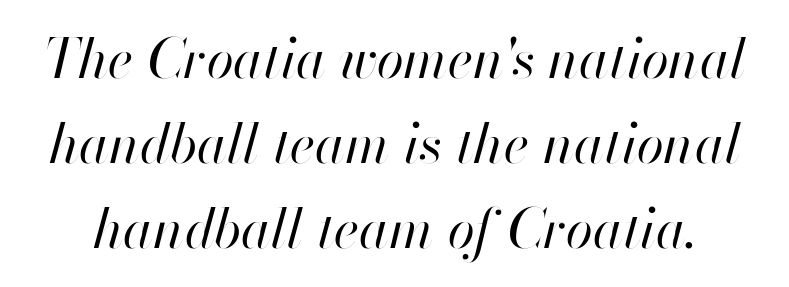
The line-height multiplier appears to be the usual default. A light-to-regular cut is what we see here. The glyphs are unaccompanied by any horizontal stroke below them. Each letter keeps its own natural width here, so spacing adapts to shape. Rendered with sloped, italic letterforms. The line texture is even and compact thanks to regular tracking.
